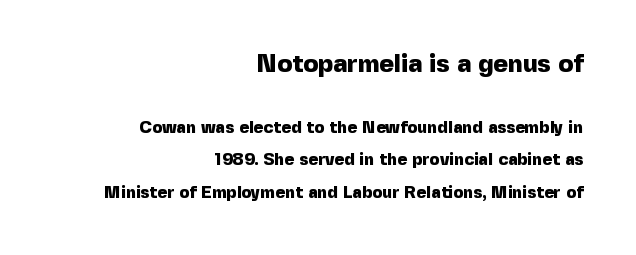
Q: Is the text bold? A: Yes.
Q: Is the text italic (slanted)? A: No, it is upright.
Q: Is the text underlined? A: No.
Q: How is the paragraph aligned? A: Right-aligned.
Q: Is the spacing between letters normal or unusually wide? A: Normal.
Q: Which block of text is set in a larger size, the first (top) or the second (bottom)? A: The first (top) one.
